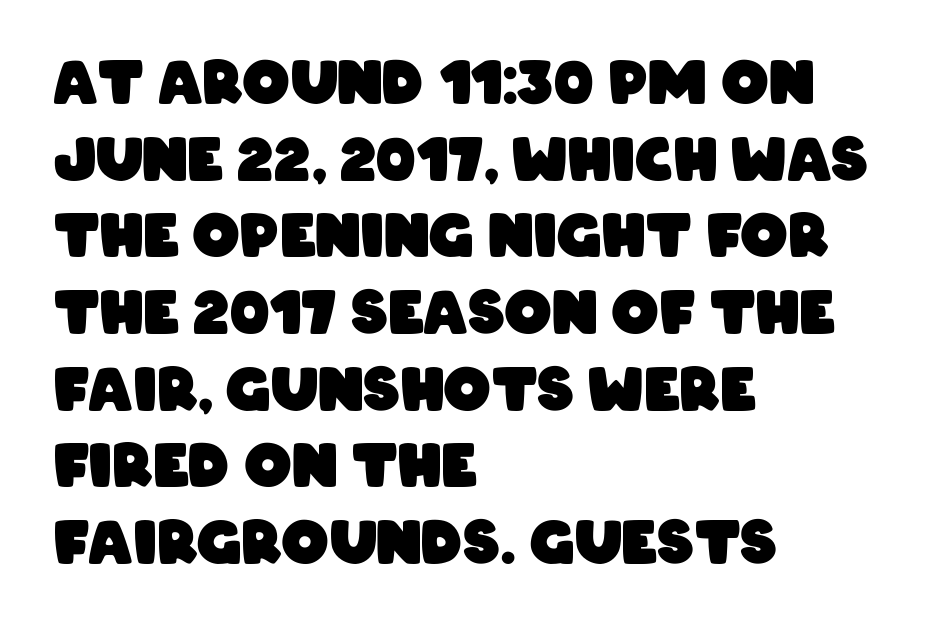
The image shows 59 px heavy, condensed sans-serif type; set left-aligned, normal line spacing (1.3x), normal letter spacing, not underlined; low stroke contrast and a large x-height.
